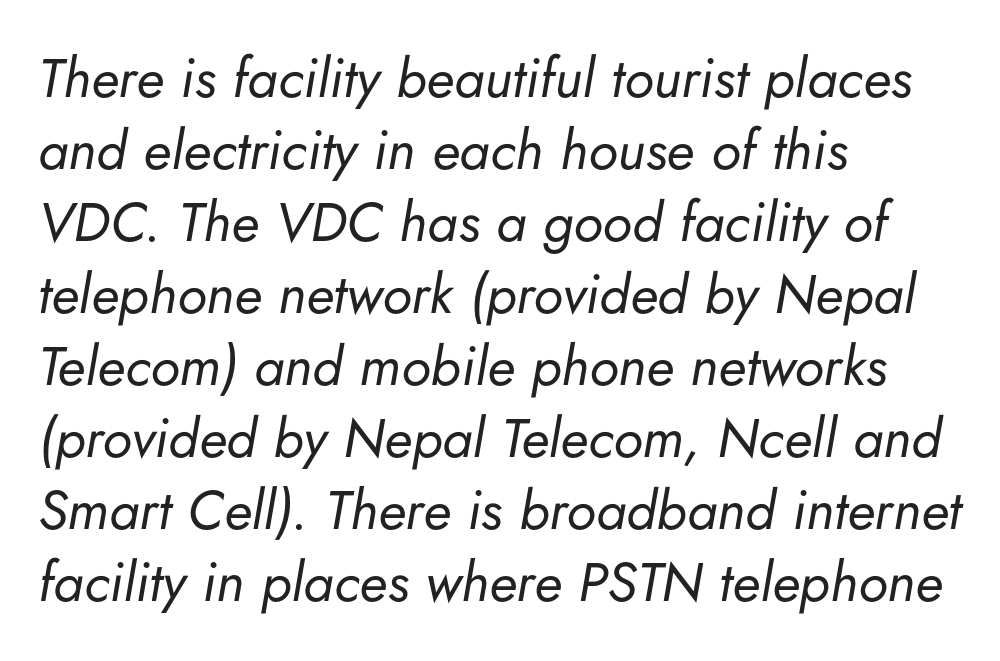
The passage shown has conventional tracking throughout. The letterforms sit at book weight or below. If you drew a line through each stem, it would be angled. Descenders hang freely into open space. You could not count columns in this text — the font is proportionally spaced.
